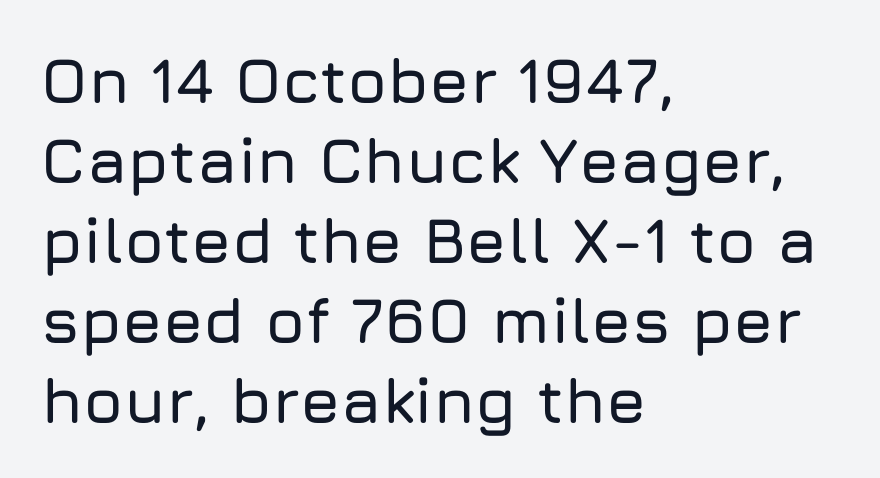
Q: Is the text italic (slanted)? A: No, it is upright.
Q: Is the typeface a serif or a sans-serif typeface? A: Sans-serif.
Q: Is the text underlined? A: No.
Q: How is the paragraph aligned? A: Left-aligned.
Q: Is the spacing between letters normal or unusually wide? A: Normal.
Q: Is the spacing between lines tight, normal or loose? A: Normal.
Q: Width (condensed, normal, or wide)? A: Normal.
Q: Stroke contrast? A: Low.
Q: x-height? A: Medium.
Q: Monospaced? A: No.
